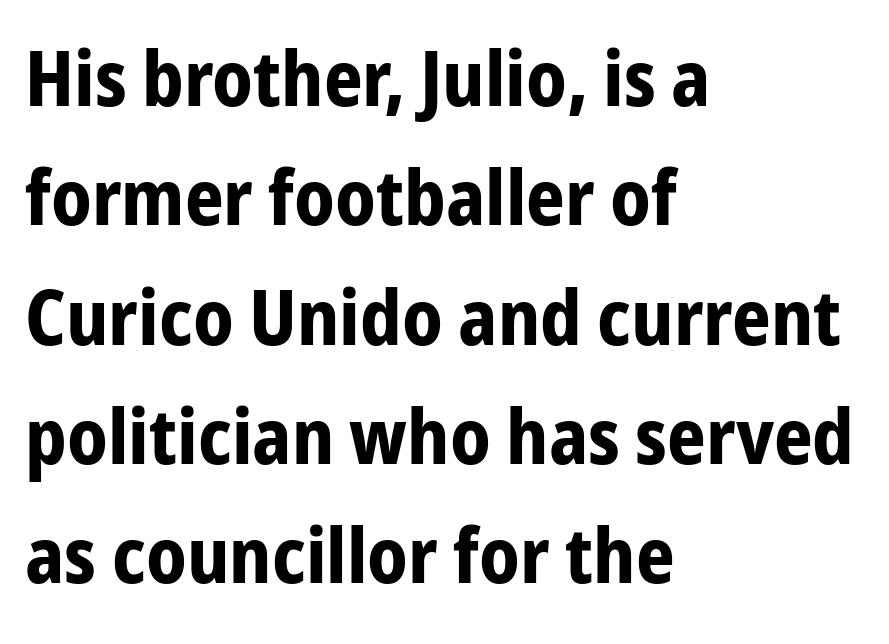
{"serif": "no", "italic": "no", "bold": "yes", "weight": "bold", "width": "condensed", "stroke_contrast": "low", "x_height": "medium", "monospaced": "no", "underline": "no", "align": "left", "line_spacing": "normal", "line_spacing_ratio": 1.57, "letter_spacing": "normal", "letter_spacing_em": 0.0, "glyph_px": 76}
